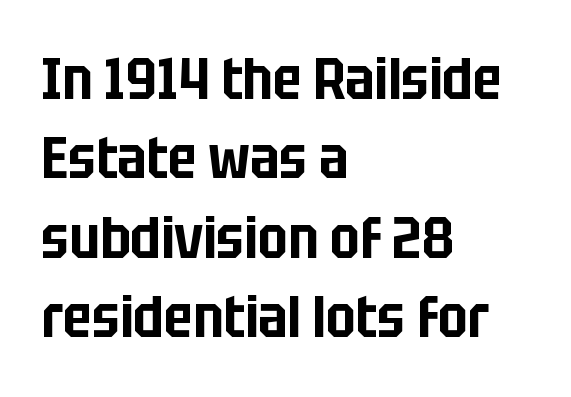
Honestly, the row spacing looks completely unremarkable. The area under the type is left untouched. Observe the absence of serifs on each vertical stroke in this sample. The rendering uses natural spacing where letterforms have individual widths. Do the letters lean? They stand straight.
